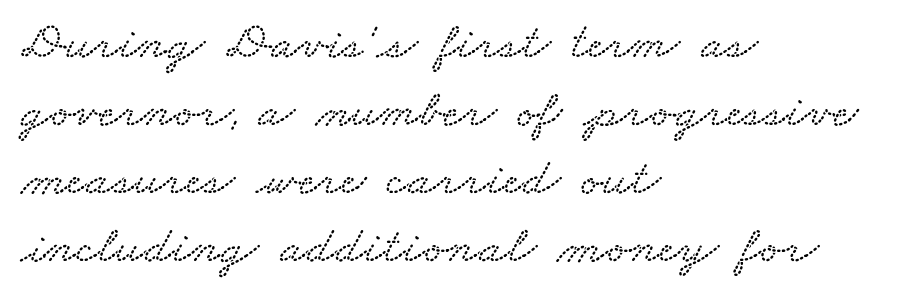
Descender tails drop into unmarked territory. How would I describe the line gaps? Plain and ordinary. This sample has the flowing, uneven cadence of proportional lettering. Letter spacing: default. Casual observation: everything's shoved over to the left.
